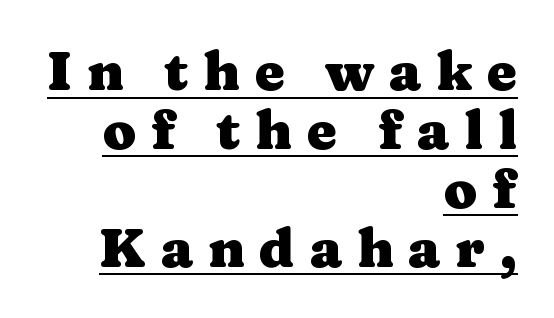
Quick note: underline on. Look at the tracking — it's clearly loosened, letters drifting apart. These lines huddle together more closely than default settings would place them. The setting favours the right margin, as signatures and pull-quotes sometimes do. Spacing verdict: proportional, widths tailored to each character. Posture: vertical.
